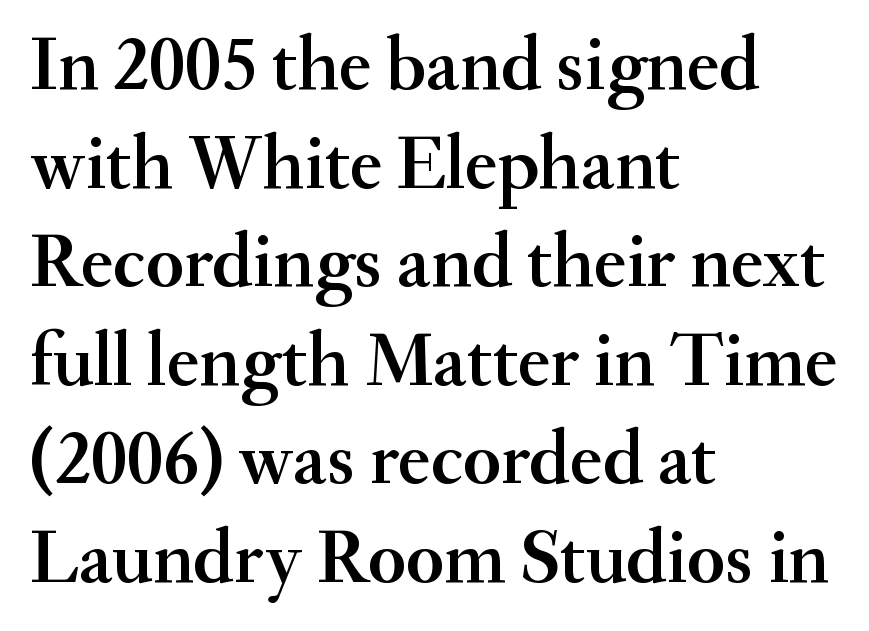
Looks like regular typesetting: each glyph gets only the width it needs. The font's upright variant was chosen for this text. Nobody drew a line under any word here. The vertical gap from one line to the next is medium.
